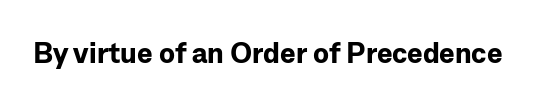
Q: Is the text bold? A: Yes.
Q: Is the text italic (slanted)? A: No, it is upright.
Q: Is the typeface a serif or a sans-serif typeface? A: Sans-serif.
Q: Is the text underlined? A: No.
Q: Is the spacing between letters normal or unusually wide? A: Normal.
Q: Width (condensed, normal, or wide)? A: Normal.
Q: Stroke contrast? A: Low.
Q: x-height? A: Medium.
Q: Monospaced? A: No.
